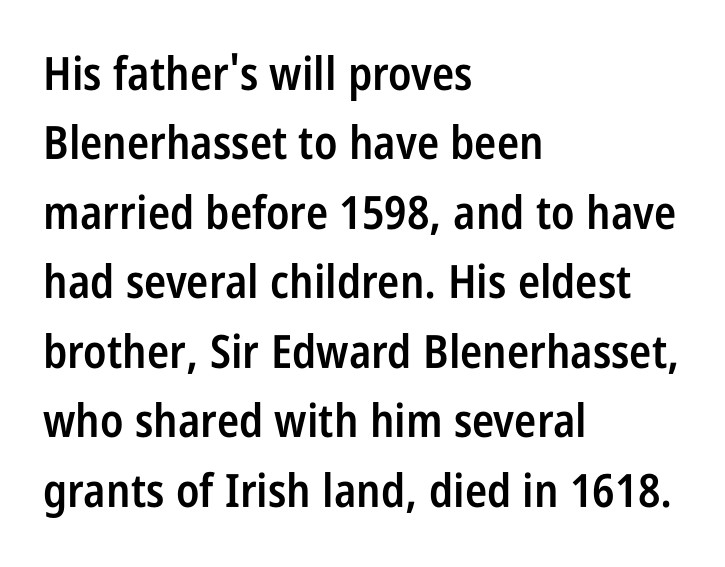
{"serif": "no", "italic": "no", "bold": "semi", "weight": "semibold", "width": "condensed", "stroke_contrast": "low", "x_height": "large", "monospaced": "no", "underline": "no", "align": "left", "line_spacing": "normal", "line_spacing_ratio": 1.51, "letter_spacing": "normal", "letter_spacing_em": 0.0, "glyph_px": 46}
